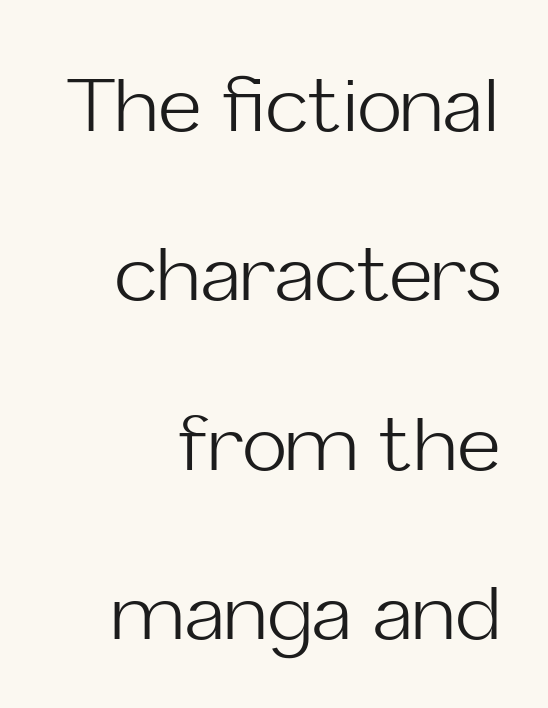
Q: Is the text bold? A: No.
Q: Is the text italic (slanted)? A: No, it is upright.
Q: Is the typeface a serif or a sans-serif typeface? A: Sans-serif.
Q: Is the text underlined? A: No.
Q: How is the paragraph aligned? A: Right-aligned.
Q: Is the spacing between letters normal or unusually wide? A: Normal.
Q: Is the spacing between lines tight, normal or loose? A: Loose.
Q: Width (condensed, normal, or wide)? A: Normal.
Q: Stroke contrast? A: Low.
Q: x-height? A: Medium.
Q: Monospaced? A: No.
